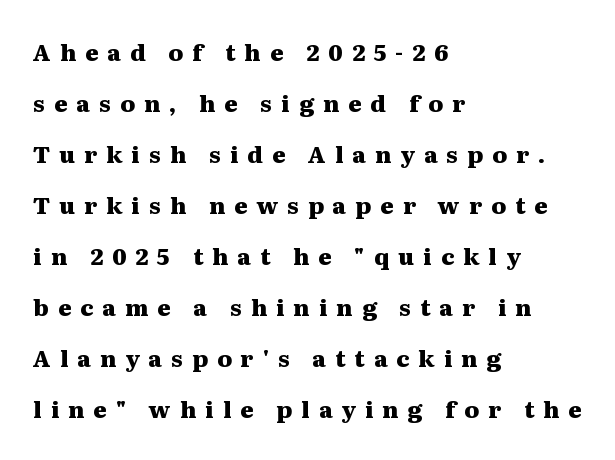
Q: Is the text bold? A: Yes.
Q: Is the text italic (slanted)? A: No, it is upright.
Q: Is the text underlined? A: No.
Q: How is the paragraph aligned? A: Left-aligned.
Q: Is the spacing between letters normal or unusually wide? A: Unusually wide.
Q: Is the spacing between lines tight, normal or loose? A: Loose.
